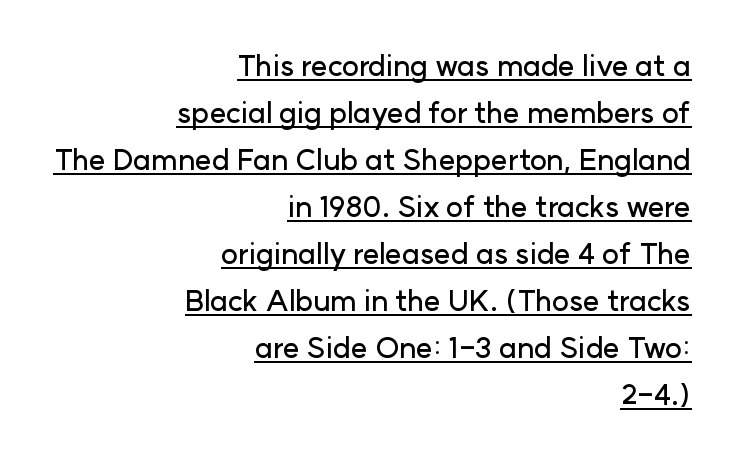
The image shows 29 px sans-serif type, upright; set right-aligned, normal line spacing (1.62x), normal letter spacing, underlined; low stroke contrast and a medium x-height.
